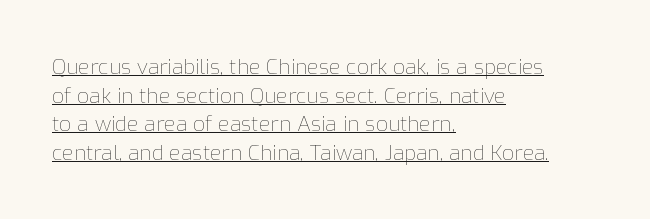
The image shows 21 px text type, upright; set left-aligned, normal line spacing (1.36x), normal letter spacing, underlined.
